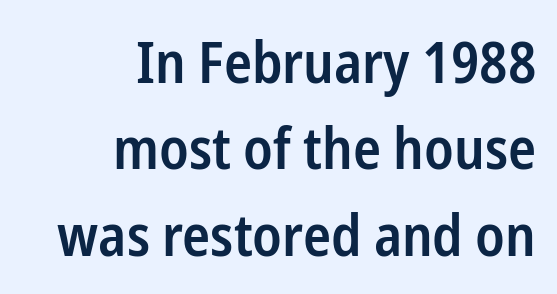
{"serif": "no", "italic": "no", "bold": "semi", "weight": "semibold", "width": "condensed", "stroke_contrast": "low", "x_height": "medium", "monospaced": "no", "underline": "no", "align": "right", "line_spacing": "normal", "line_spacing_ratio": 1.49, "letter_spacing": "normal", "letter_spacing_em": 0.0, "glyph_px": 58}
